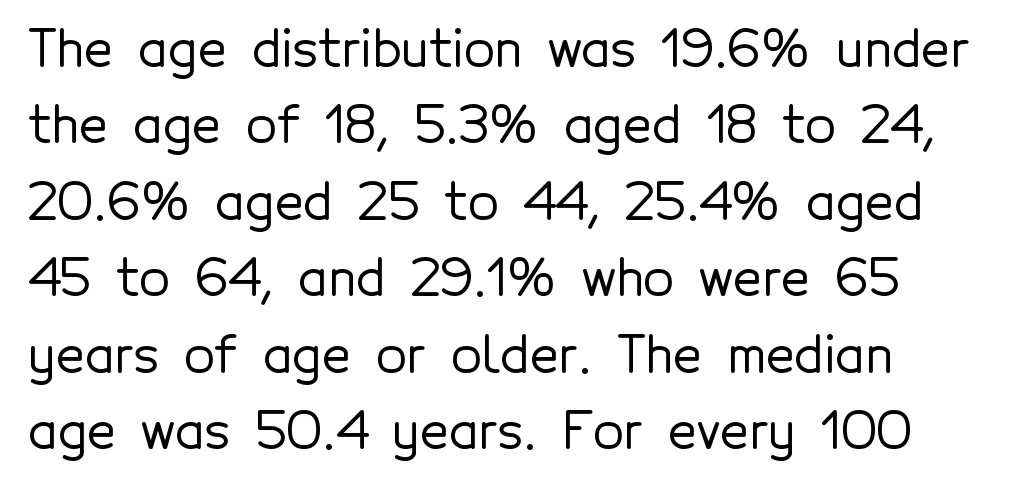
Q: Is the text italic (slanted)? A: No, it is upright.
Q: Is the typeface a serif or a sans-serif typeface? A: Sans-serif.
Q: Is the text underlined? A: No.
Q: How is the paragraph aligned? A: Left-aligned.
Q: Is the spacing between letters normal or unusually wide? A: Normal.
Q: Is the spacing between lines tight, normal or loose? A: Normal.
Q: Width (condensed, normal, or wide)? A: Normal.
Q: x-height? A: Medium.
Q: Monospaced? A: No.
